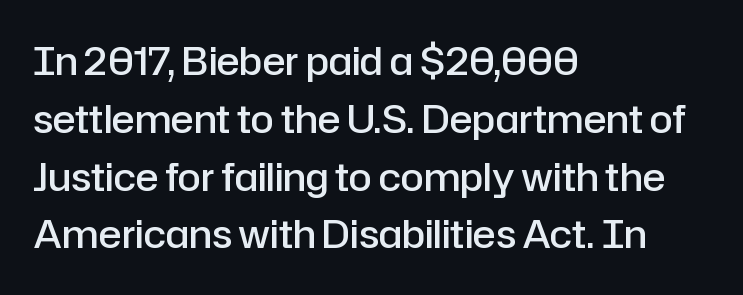
{"serif": "no", "italic": "no", "bold": "semi", "weight": "semibold", "width": "normal", "stroke_contrast": "low", "x_height": "medium", "monospaced": "no", "underline": "no", "align": "left", "line_spacing": "normal", "line_spacing_ratio": 1.52, "letter_spacing": "normal", "letter_spacing_em": 0.0, "glyph_px": 38}
